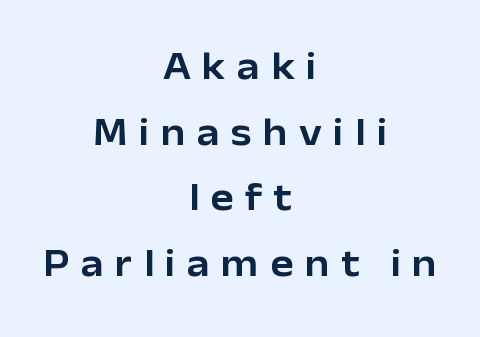
{"serif": "no", "italic": "no", "width": "normal", "stroke_contrast": "low", "x_height": "medium", "monospaced": "no", "underline": "no", "align": "center", "line_spacing": "normal", "line_spacing_ratio": 1.68, "letter_spacing": "wide", "letter_spacing_em": 0.29, "glyph_px": 39}
